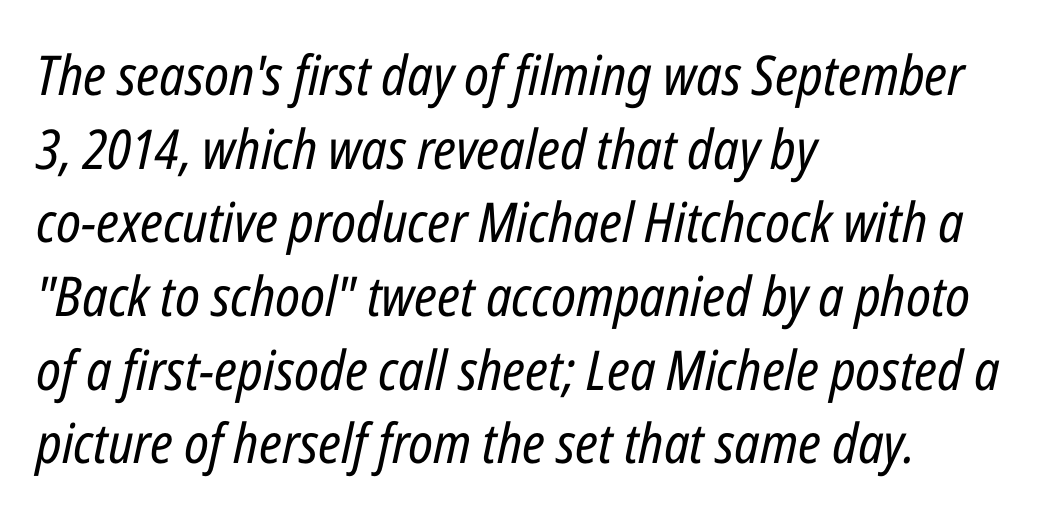
Q: Is the text bold? A: No.
Q: Is the text italic (slanted)? A: Yes, it leans right by about 12 degrees.
Q: Is the text underlined? A: No.
Q: How is the paragraph aligned? A: Left-aligned.
Q: Is the spacing between letters normal or unusually wide? A: Normal.
Q: Is the spacing between lines tight, normal or loose? A: Normal.
Q: Width (condensed, normal, or wide)? A: Condensed.
Q: Stroke contrast? A: Low.
Q: x-height? A: Medium.
Q: Monospaced? A: No.
